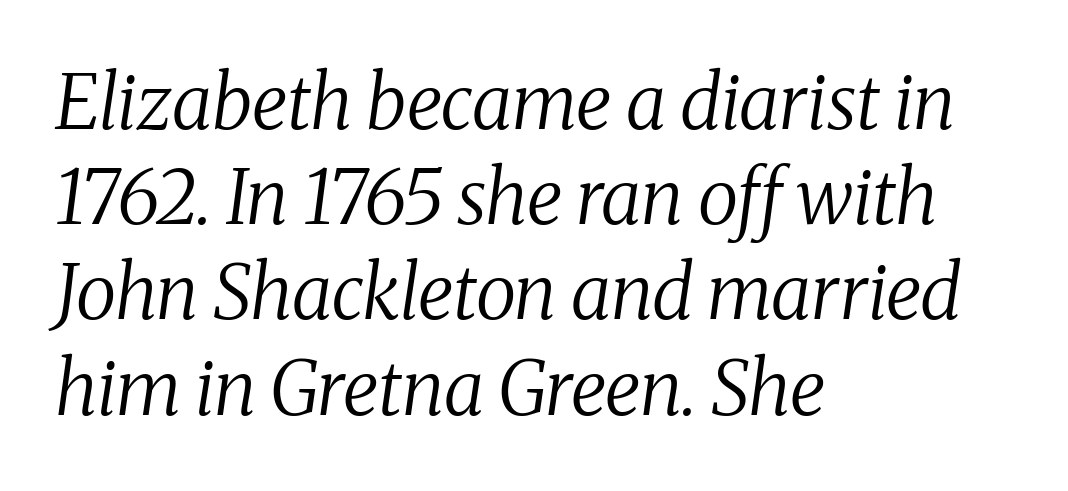
Q: Is the text bold? A: No.
Q: Is the text italic (slanted)? A: Yes, it leans right by about 8 degrees.
Q: Is the typeface a serif or a sans-serif typeface? A: Serif.
Q: Is the text underlined? A: No.
Q: How is the paragraph aligned? A: Left-aligned.
Q: Is the spacing between letters normal or unusually wide? A: Normal.
Q: Is the spacing between lines tight, normal or loose? A: Normal.
Q: Width (condensed, normal, or wide)? A: Normal.
Q: Stroke contrast? A: Medium.
Q: x-height? A: Medium.
Q: Monospaced? A: No.
